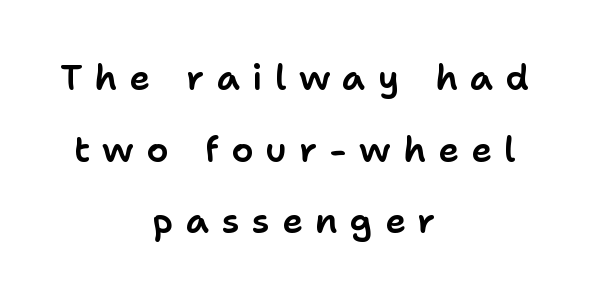
Q: Is the text italic (slanted)? A: No, it is upright.
Q: Is the typeface a serif or a sans-serif typeface? A: Sans-serif.
Q: Is the text underlined? A: No.
Q: How is the paragraph aligned? A: Centered.
Q: Is the spacing between letters normal or unusually wide? A: Unusually wide.
Q: Is the spacing between lines tight, normal or loose? A: Loose.
Q: Width (condensed, normal, or wide)? A: Normal.
Q: Stroke contrast? A: Low.
Q: x-height? A: Medium.
Q: Monospaced? A: No.
